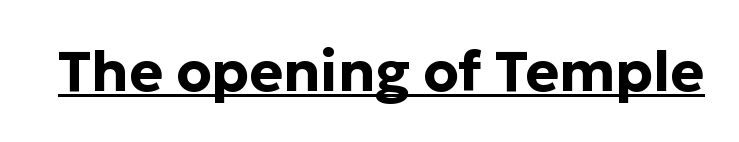
{"serif": "no", "italic": "no", "bold": "yes", "weight": "bold", "width": "normal", "stroke_contrast": "low", "x_height": "medium", "monospaced": "no", "underline": "yes", "letter_spacing": "normal", "letter_spacing_em": 0.0, "glyph_px": 57}
